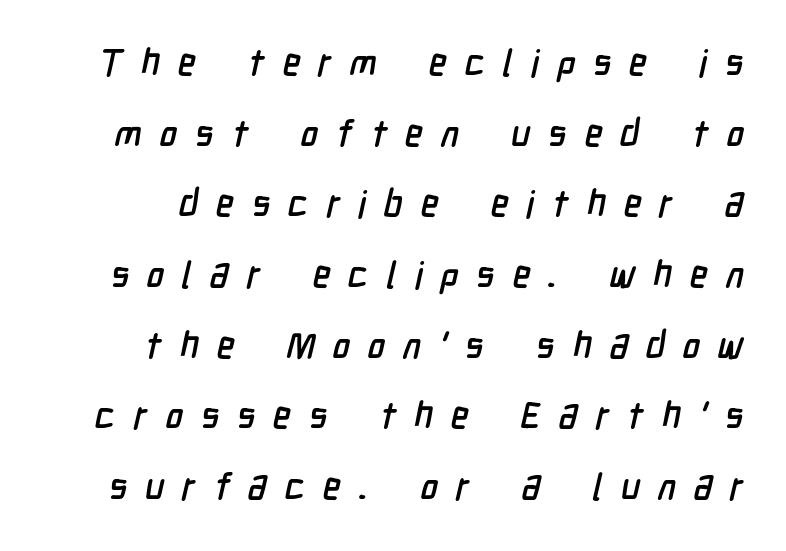
Check the space under the baseline: it is left empty. Loosely led — the rows are spread out. Varying glyph widths throughout — classic text-font behaviour. Type style note: lacks serifs.
